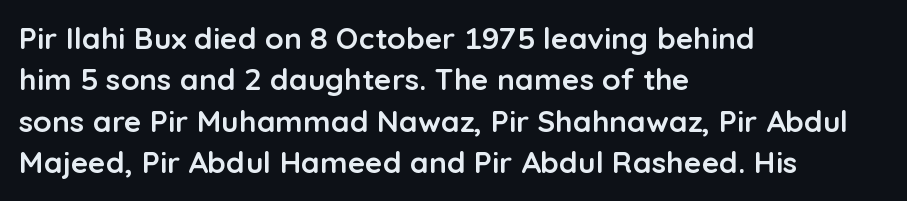
The image shows 30 px semibold sans-serif type, upright; set left-aligned, normal line spacing (1.38x), normal letter spacing, not underlined; low stroke contrast and a medium x-height.
